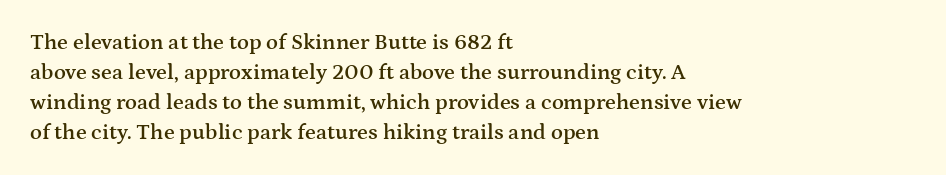
Q: Is the text bold? A: Semi-bold.
Q: Is the text italic (slanted)? A: No, it is upright.
Q: Is the text underlined? A: No.
Q: How is the paragraph aligned? A: Left-aligned.
Q: Is the spacing between letters normal or unusually wide? A: Normal.
Q: Is the spacing between lines tight, normal or loose? A: Normal.
